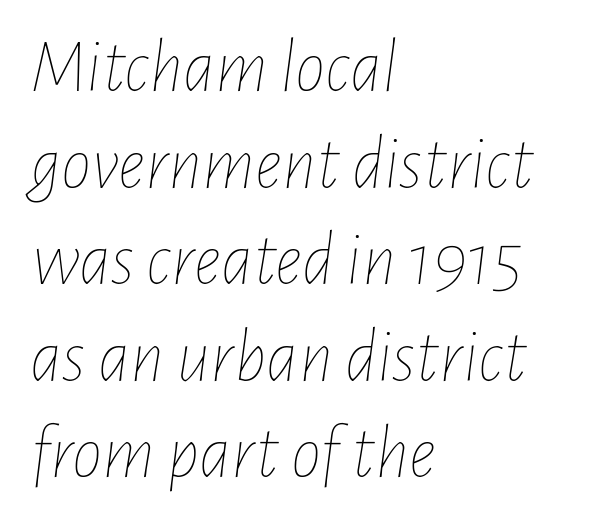
{"italic": "yes", "lean": "right", "slant_degrees": 7, "bold": "no", "weight": "thin", "width": "condensed", "stroke_contrast": "low", "x_height": "medium", "monospaced": "no", "underline": "no", "align": "left", "line_spacing": "normal", "line_spacing_ratio": 1.27, "letter_spacing": "normal", "letter_spacing_em": 0.0, "glyph_px": 76}
